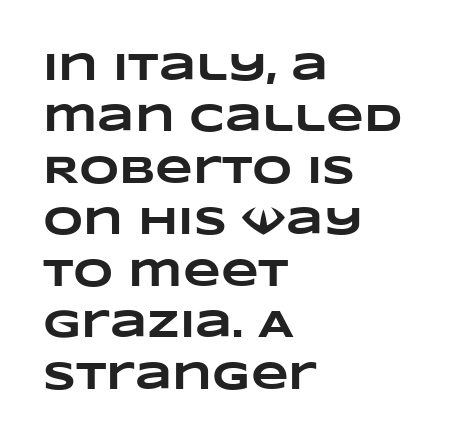
What's the leading like? Ordinary, nothing unusual. The space beneath each line is pristine and unruled. Each line starts at the same left margin while the right side varies. Proportional: the letters do not fall into vertical columns.
